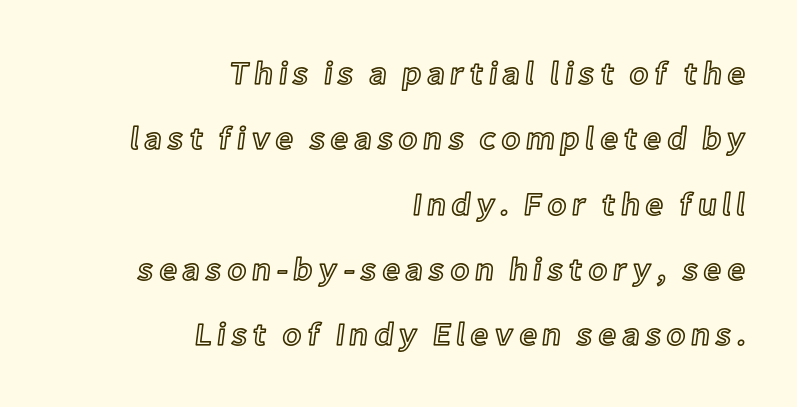
{"width": "normal", "x_height": "medium", "monospaced": "no", "underline": "no", "align": "right", "line_spacing": "loose", "line_spacing_ratio": 2.04, "glyph_px": 32}
